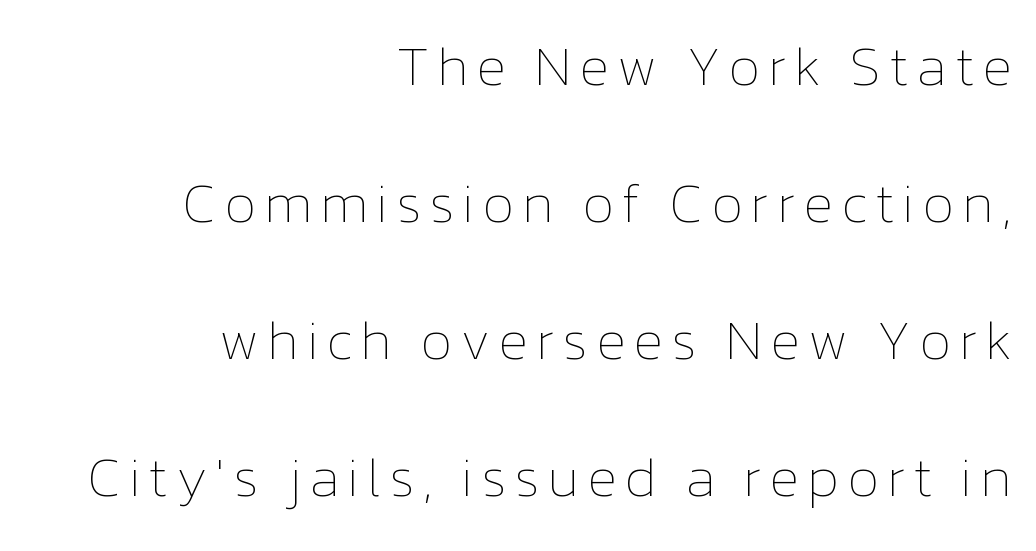
The cut favours lightness, reaching ordinary text weight at its darkest. Rows of type keep a wide berth in the vertical direction. The paragraph shown leans on its right margin. Decoration check: the copy has no underline.
